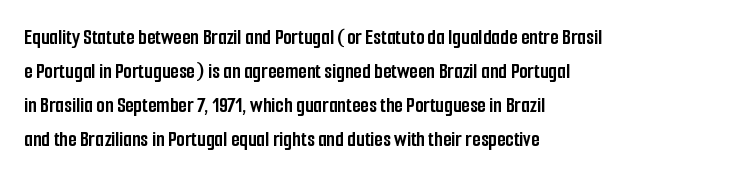
Q: Is the text bold? A: Yes.
Q: Is the text italic (slanted)? A: No, it is upright.
Q: Is the text underlined? A: No.
Q: How is the paragraph aligned? A: Left-aligned.
Q: Is the spacing between letters normal or unusually wide? A: Normal.
Q: Is the spacing between lines tight, normal or loose? A: Normal.
